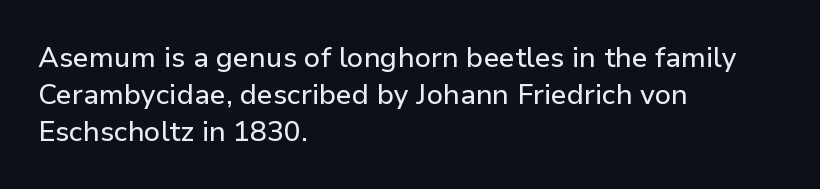
The image shows 28 px sans-serif type, upright; set left-aligned, normal line spacing (1.32x), normal letter spacing, not underlined; low stroke contrast and a medium x-height.
